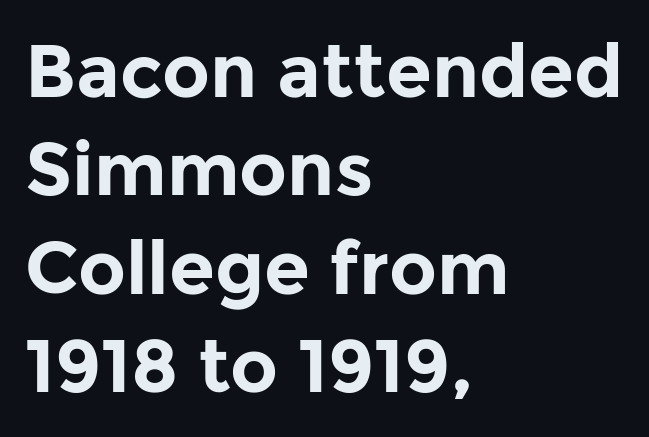
The image shows 74 px bold sans-serif type, upright; set left-aligned, normal line spacing (1.33x), normal letter spacing, not underlined; low stroke contrast and a medium x-height.
